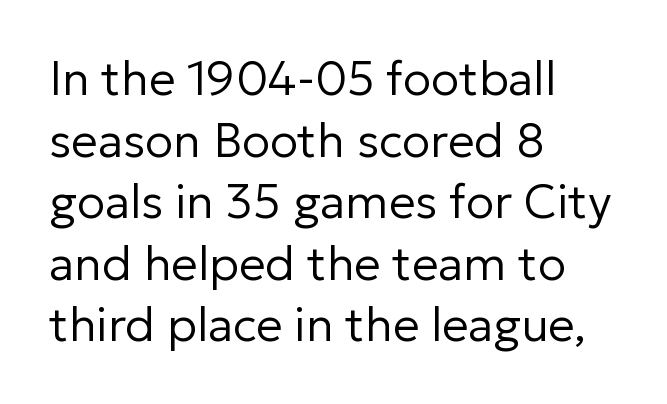
{"serif": "no", "italic": "no", "bold": "no", "weight": "regular", "width": "normal", "stroke_contrast": "low", "x_height": "medium", "monospaced": "no", "underline": "no", "align": "left", "line_spacing": "normal", "line_spacing_ratio": 1.31, "letter_spacing": "normal", "letter_spacing_em": 0.0, "glyph_px": 47}
